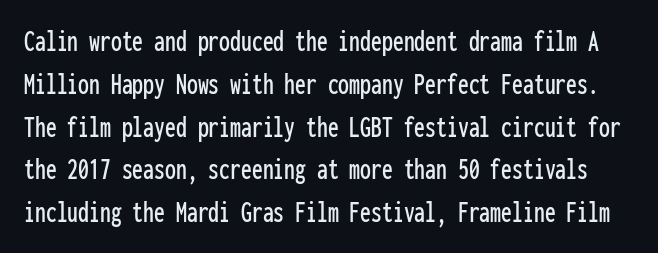
No word sits above an underline. Successive baselines arrive at the customary interval. The letters stand upright; this is a roman face. Monospaced: the letters line up in strict vertical columns.
